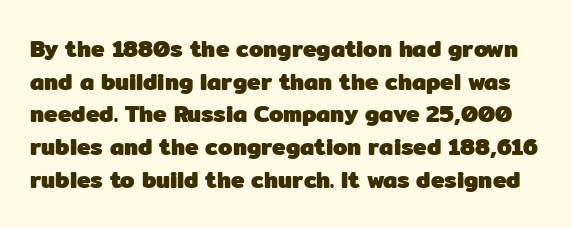
{"italic": "no", "bold": "yes", "underline": "no", "line_spacing": "normal", "line_spacing_ratio": 1.42, "letter_spacing": "normal", "letter_spacing_em": 0.0, "glyph_px": 23}
